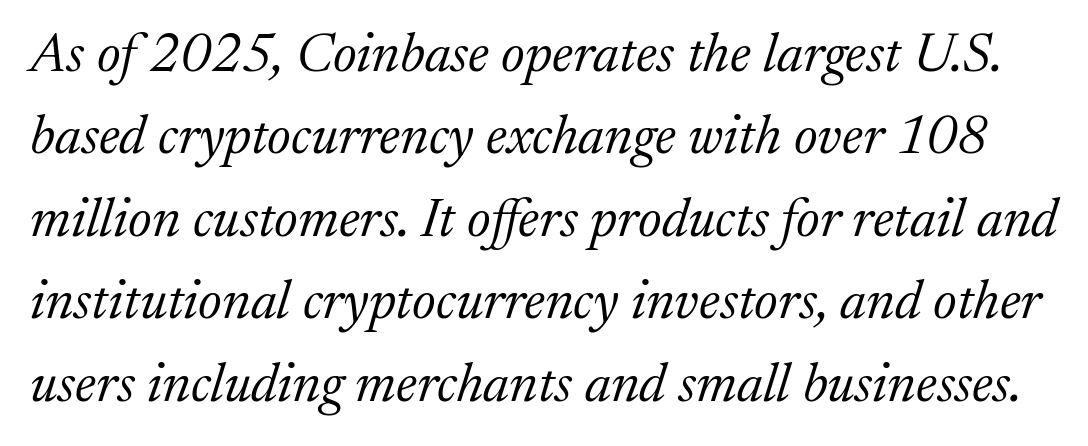
{"serif": "yes", "italic": "yes", "lean": "right", "slant_degrees": 17, "bold": "no", "weight": "light", "width": "normal", "stroke_contrast": "medium", "x_height": "medium", "monospaced": "no", "underline": "no", "line_spacing": "normal", "line_spacing_ratio": 1.5, "letter_spacing": "normal", "letter_spacing_em": 0.0, "glyph_px": 55}
